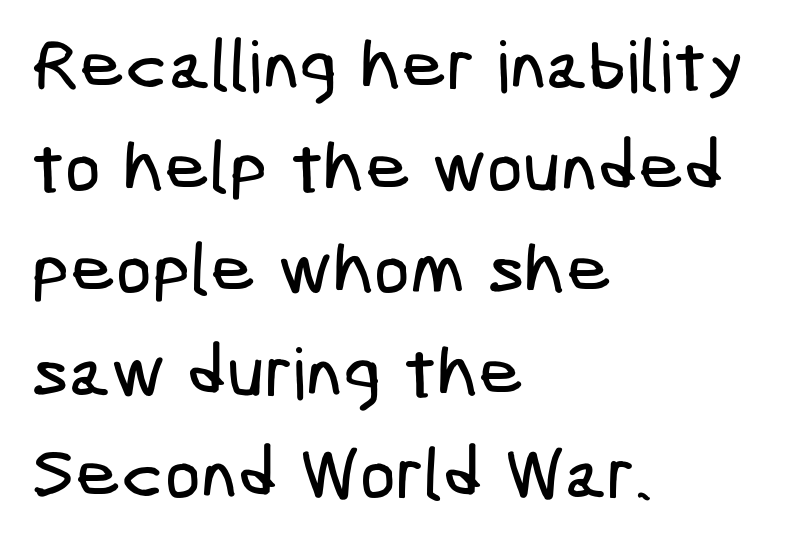
Q: Is the typeface a serif or a sans-serif typeface? A: Sans-serif.
Q: Is the text underlined? A: No.
Q: How is the paragraph aligned? A: Left-aligned.
Q: Is the spacing between letters normal or unusually wide? A: Normal.
Q: Is the spacing between lines tight, normal or loose? A: Normal.
Q: Width (condensed, normal, or wide)? A: Condensed.
Q: Stroke contrast? A: Low.
Q: x-height? A: Medium.
